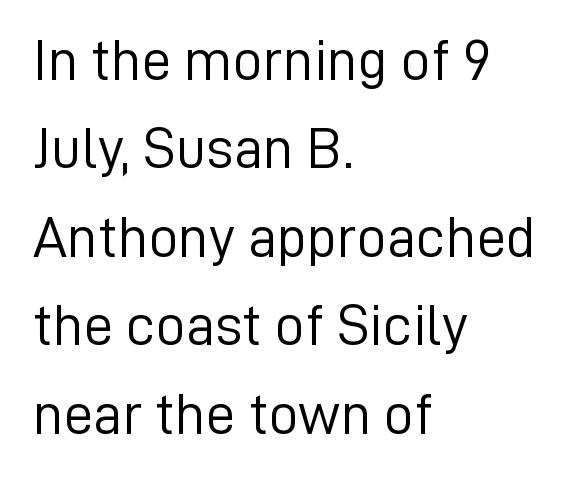
Q: Is the text bold? A: No.
Q: Is the text italic (slanted)? A: No, it is upright.
Q: Is the typeface a serif or a sans-serif typeface? A: Sans-serif.
Q: Is the text underlined? A: No.
Q: How is the paragraph aligned? A: Left-aligned.
Q: Is the spacing between letters normal or unusually wide? A: Normal.
Q: Is the spacing between lines tight, normal or loose? A: Normal.
Q: Width (condensed, normal, or wide)? A: Normal.
Q: Stroke contrast? A: Low.
Q: x-height? A: Medium.
Q: Monospaced? A: No.
